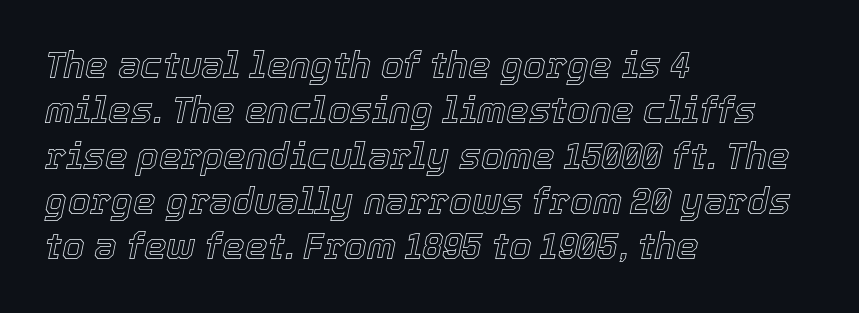
Q: Is the text italic (slanted)? A: Yes, it leans right by about 12 degrees.
Q: Is the text underlined? A: No.
Q: How is the paragraph aligned? A: Left-aligned.
Q: Is the spacing between letters normal or unusually wide? A: Normal.
Q: Is the spacing between lines tight, normal or loose? A: Normal.
Q: Width (condensed, normal, or wide)? A: Normal.
Q: x-height? A: Medium.
Q: Monospaced? A: No.
